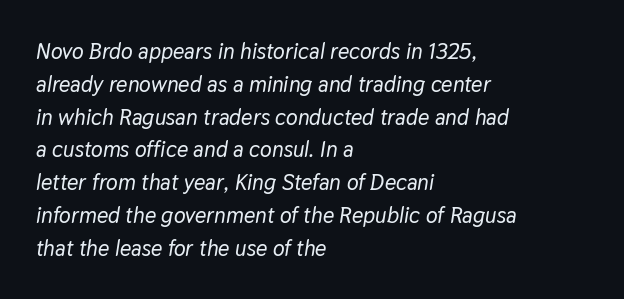
Q: Is the text italic (slanted)? A: Yes, it leans right by about 9 degrees.
Q: Is the text underlined? A: No.
Q: How is the paragraph aligned? A: Left-aligned.
Q: Is the spacing between letters normal or unusually wide? A: Normal.
Q: Is the spacing between lines tight, normal or loose? A: Normal.
